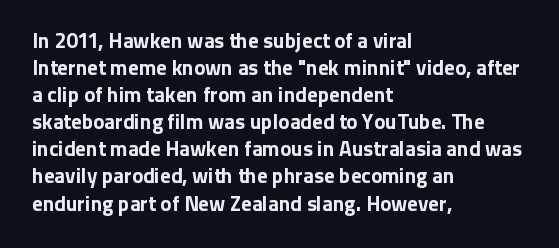
{"italic": "no", "bold": "yes", "underline": "no", "align": "left", "line_spacing": "normal", "line_spacing_ratio": 1.29, "letter_spacing": "normal", "letter_spacing_em": 0.0, "glyph_px": 21}
